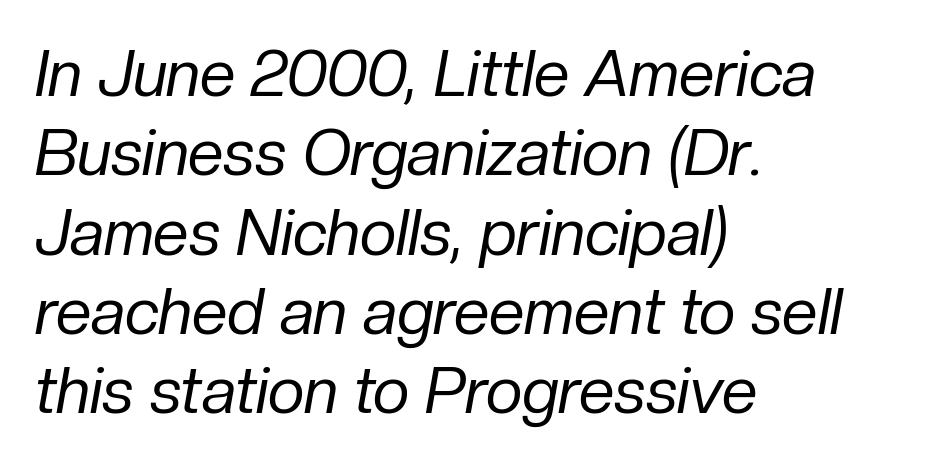
The space directly below the letters is spotless. Stems here are at most as thick as an everyday book face. Compared with typical body copy, the letter spacing here is the same. The lines are quadded left. The passage shown is typed in a proportional face where columns would drift.
